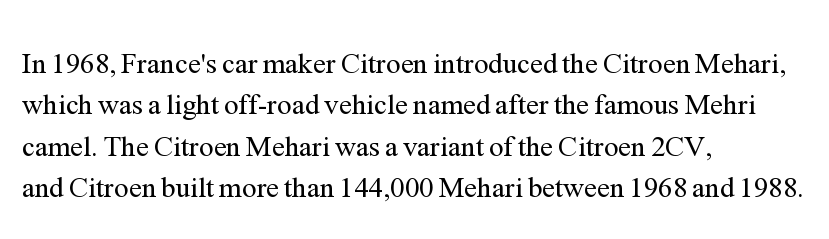
The image shows 29 px regular-weight serif type, upright; set left-aligned, normal line spacing (1.43x), normal letter spacing, not underlined; medium stroke contrast and a medium x-height.
